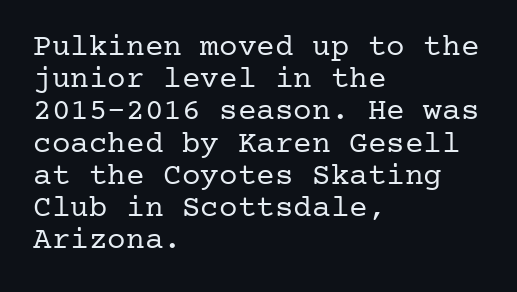
{"serif": "yes", "italic": "no", "bold": "no", "weight": "regular", "width": "normal", "stroke_contrast": "low", "x_height": "medium", "underline": "no", "align": "left", "line_spacing": "tight", "line_spacing_ratio": 1.04, "letter_spacing": "normal", "letter_spacing_em": 0.0, "glyph_px": 31}
